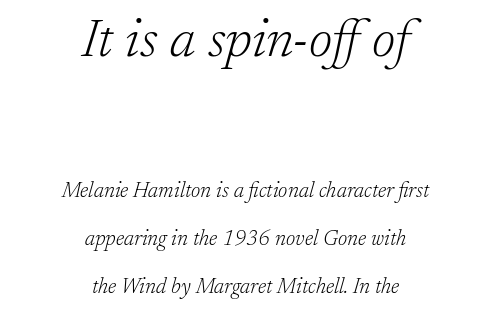
The image shows 53 px light serif type, italic (leaning right); set centered, loose line spacing (2.29x), normal letter spacing, not underlined; the first (top) block is 2.52x larger; low stroke contrast and a medium x-height.
